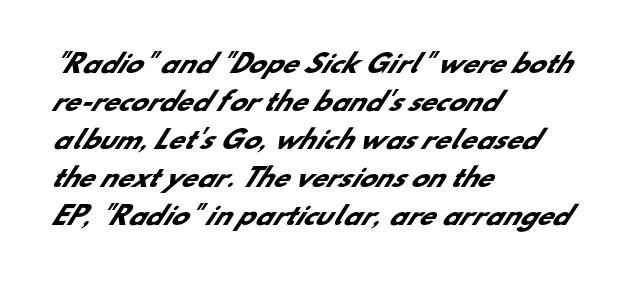
Q: Is the text bold? A: Yes.
Q: Is the text underlined? A: No.
Q: How is the paragraph aligned? A: Left-aligned.
Q: Is the spacing between letters normal or unusually wide? A: Normal.
Q: Is the spacing between lines tight, normal or loose? A: Normal.
